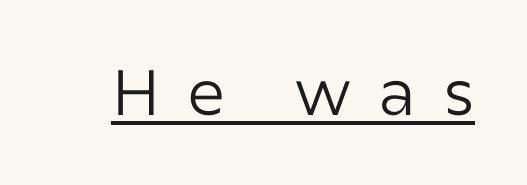
Spacing verdict: proportional, widths tailored to each character. The specimen includes a rule beneath the text block's lines. When letters stand straight like this, we call the style roman or upright. Stems here are at most as thick as an everyday book face.
